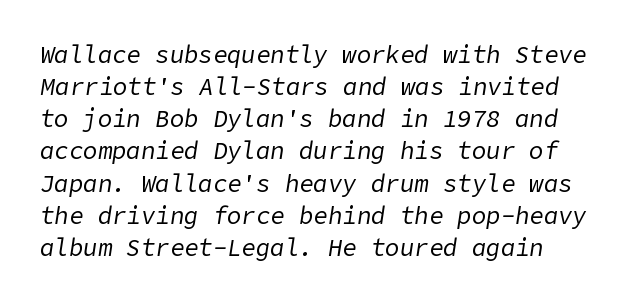
Q: Is the text bold? A: No.
Q: Is the text italic (slanted)? A: Yes, it leans right by about 9 degrees.
Q: Is the text underlined? A: No.
Q: Is the spacing between letters normal or unusually wide? A: Normal.
Q: Is the spacing between lines tight, normal or loose? A: Normal.
